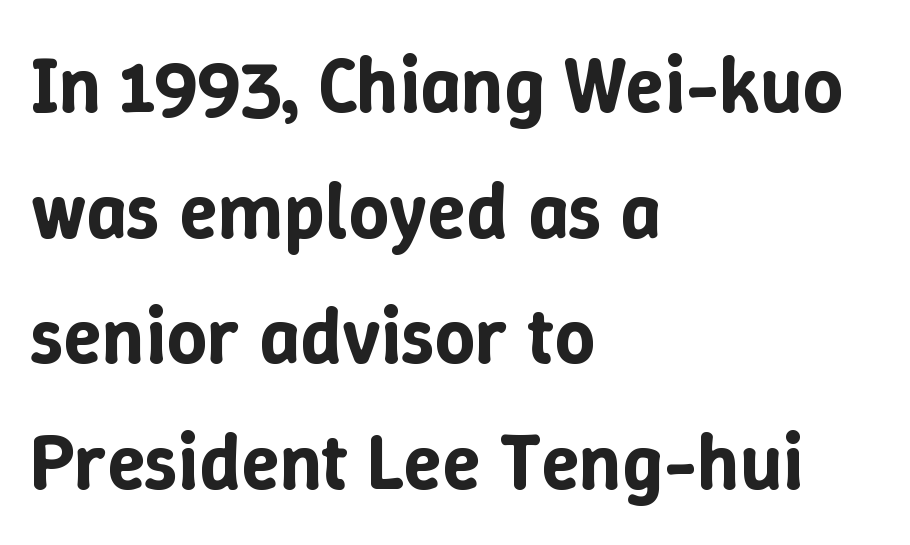
{"italic": "no", "width": "normal", "stroke_contrast": "low", "x_height": "medium", "monospaced": "no", "underline": "no", "align": "left", "line_spacing": "normal", "line_spacing_ratio": 1.59, "letter_spacing": "normal", "letter_spacing_em": 0.0, "glyph_px": 79}
